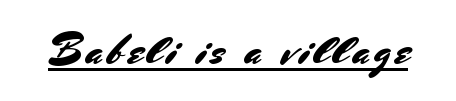
Note: no serifs on the glyphs. This rendering features underlined lettering. Looks like regular typesetting: each glyph gets only the width it needs.
